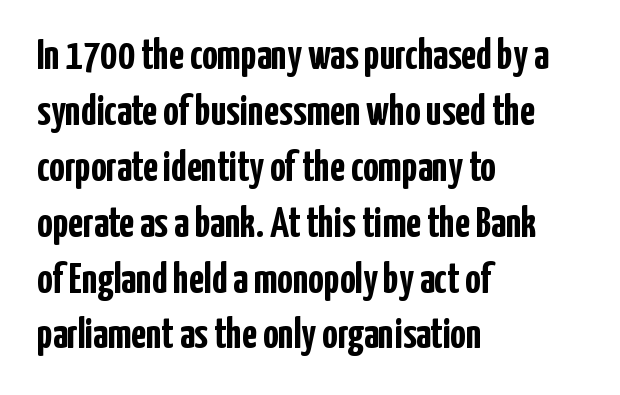
Q: Is the text bold? A: Yes.
Q: Is the text italic (slanted)? A: No, it is upright.
Q: Is the typeface a serif or a sans-serif typeface? A: Sans-serif.
Q: Is the text underlined? A: No.
Q: How is the paragraph aligned? A: Left-aligned.
Q: Is the spacing between letters normal or unusually wide? A: Normal.
Q: Is the spacing between lines tight, normal or loose? A: Normal.
Q: Width (condensed, normal, or wide)? A: Condensed.
Q: Stroke contrast? A: Low.
Q: x-height? A: Medium.
Q: Monospaced? A: No.
